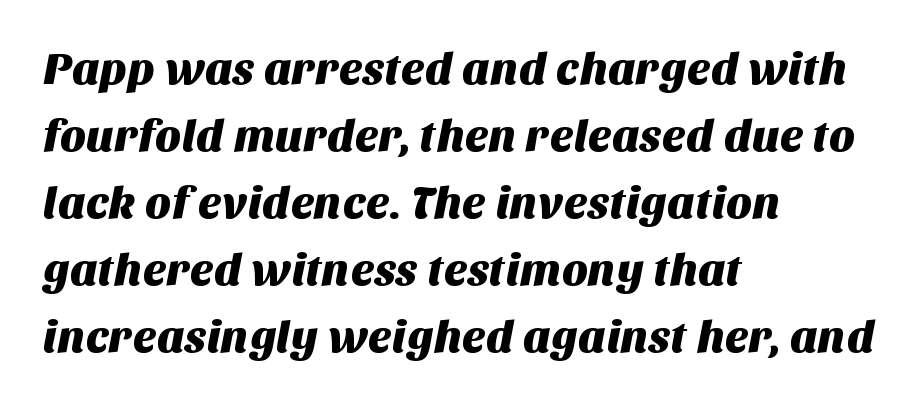
{"serif": "no", "width": "normal", "stroke_contrast": "medium", "x_height": "large", "monospaced": "no", "underline": "no", "align": "left", "line_spacing": "normal", "line_spacing_ratio": 1.49, "letter_spacing": "normal", "letter_spacing_em": 0.0, "glyph_px": 45}
